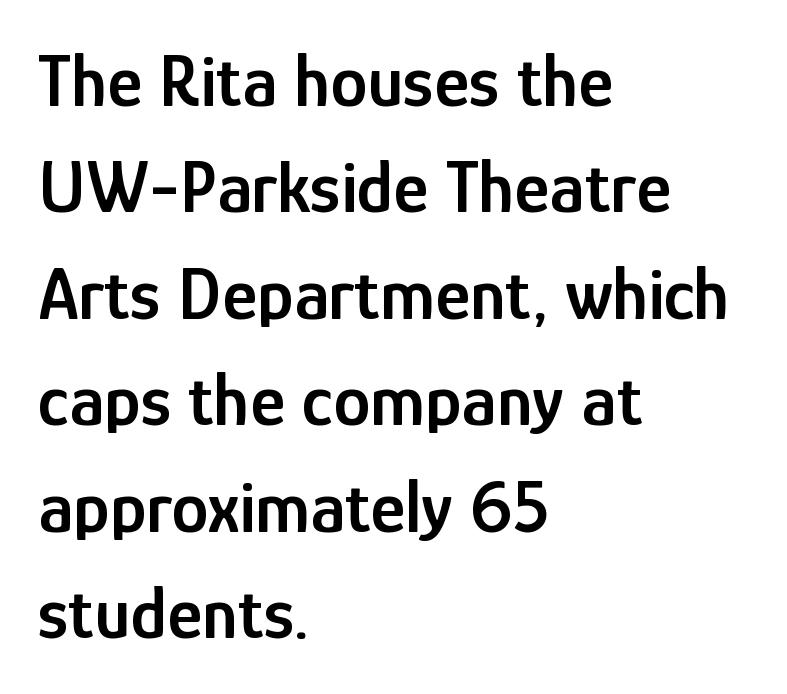
{"serif": "no", "italic": "no", "bold": "semi", "weight": "semibold", "width": "condensed", "stroke_contrast": "low", "x_height": "medium", "monospaced": "no", "underline": "no", "align": "left", "line_spacing": "normal", "line_spacing_ratio": 1.42, "letter_spacing": "normal", "letter_spacing_em": 0.0, "glyph_px": 75}
